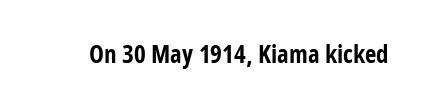
The image shows 25 px bold type, upright; set normal letter spacing, not underlined.
